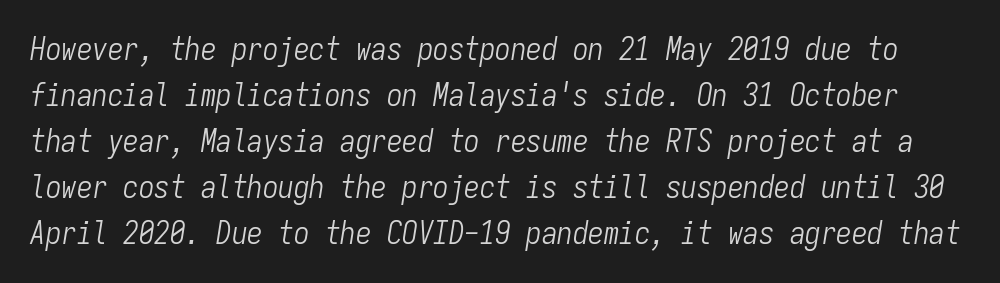
The rendering uses typewriter-style spacing with identical character cells. Stroke mass is kept to a normal reading level or below. In terms of leading, this rendering sits right in the middle. The specimen omits any rule beneath the text block's lines.
